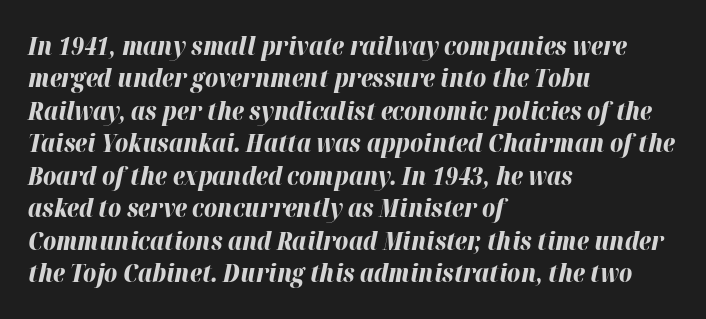
{"italic": "yes", "lean": "right", "slant_degrees": 12, "bold": "yes", "underline": "no", "align": "left", "line_spacing": "normal", "line_spacing_ratio": 1.3, "letter_spacing": "normal", "letter_spacing_em": 0.0, "glyph_px": 25}
